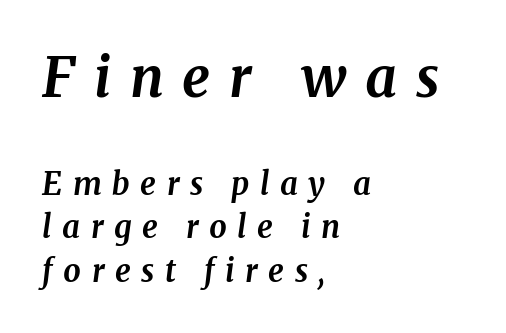
{"serif": "yes", "italic": "yes", "lean": "right", "slant_degrees": 8, "bold": "yes", "weight": "bold", "width": "normal", "stroke_contrast": "medium", "x_height": "medium", "monospaced": "no", "underline": "no", "align": "left", "line_spacing": "normal", "line_spacing_ratio": 1.41, "letter_spacing": "wide", "letter_spacing_em": 0.34, "larger_block": "first", "size_ratio": 1.77, "glyph_px": 55}
